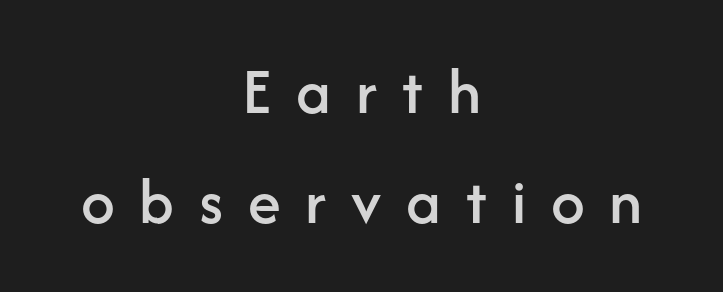
The image shows 67 px sans-serif type, upright; set centered, normal line spacing (1.64x), unusually wide letter spacing (+0.37 em), not underlined; low stroke contrast and a medium x-height.
